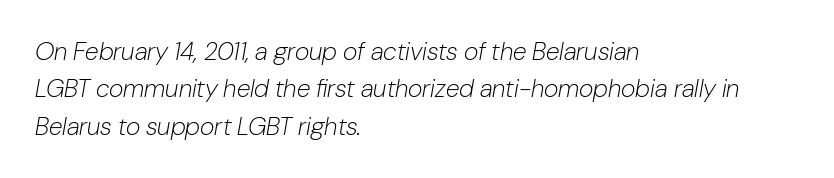
Each stroke keeps to a modest, everyday thickness or less. Casual observation: everything's shoved over to the left. Yep, that's italic — everything's leaning. The space beneath each line is pristine and unruled.
